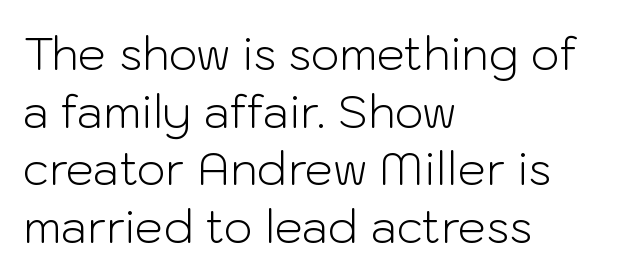
{"serif": "no", "italic": "no", "bold": "no", "weight": "light", "width": "normal", "stroke_contrast": "low", "x_height": "medium", "monospaced": "no", "underline": "no", "align": "left", "line_spacing": "normal", "line_spacing_ratio": 1.28, "letter_spacing": "normal", "letter_spacing_em": 0.0, "glyph_px": 45}
